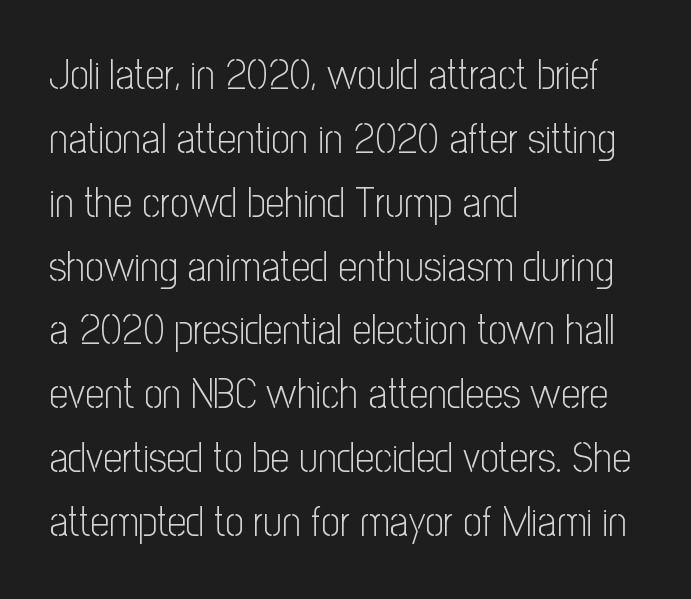
{"serif": "no", "italic": "no", "bold": "no", "weight": "light", "width": "condensed", "stroke_contrast": "low", "x_height": "medium", "monospaced": "no", "underline": "no", "align": "left", "line_spacing": "normal", "line_spacing_ratio": 1.52, "letter_spacing": "normal", "letter_spacing_em": 0.0, "glyph_px": 42}
